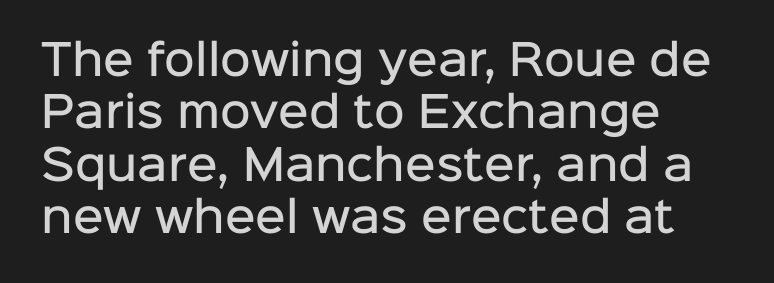
Q: Is the text bold? A: Semi-bold.
Q: Is the text italic (slanted)? A: No, it is upright.
Q: Is the typeface a serif or a sans-serif typeface? A: Sans-serif.
Q: Is the text underlined? A: No.
Q: How is the paragraph aligned? A: Left-aligned.
Q: Is the spacing between letters normal or unusually wide? A: Normal.
Q: Is the spacing between lines tight, normal or loose? A: Normal.
Q: Width (condensed, normal, or wide)? A: Normal.
Q: Stroke contrast? A: Low.
Q: x-height? A: Medium.
Q: Monospaced? A: No.
